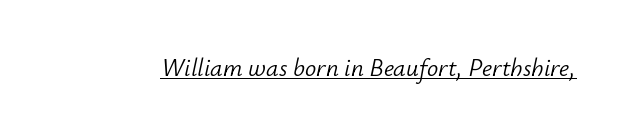
If you drew a line through each stem, it would be angled. Emphasis is given by a line drawn under the lettering. The weight tops out at a normal text grade. A typesetter would call this zero additional tracking.
